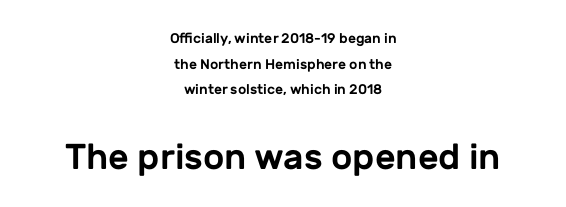
Q: Is the text italic (slanted)? A: No, it is upright.
Q: Is the typeface a serif or a sans-serif typeface? A: Sans-serif.
Q: Is the text underlined? A: No.
Q: How is the paragraph aligned? A: Centered.
Q: Is the spacing between letters normal or unusually wide? A: Normal.
Q: Which block of text is set in a larger size, the first (top) or the second (bottom)? A: The second (bottom) one.
Q: Width (condensed, normal, or wide)? A: Normal.
Q: Stroke contrast? A: Low.
Q: x-height? A: Medium.
Q: Monospaced? A: No.
